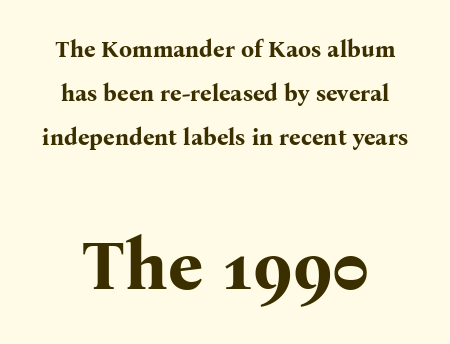
{"serif": "yes", "italic": "no", "bold": "yes", "weight": "bold", "width": "normal", "stroke_contrast": "medium", "x_height": "medium", "monospaced": "no", "underline": "no", "line_spacing": "loose", "line_spacing_ratio": 1.92, "letter_spacing": "normal", "letter_spacing_em": 0.0, "larger_block": "second", "size_ratio": 3.04, "glyph_px": 70}
